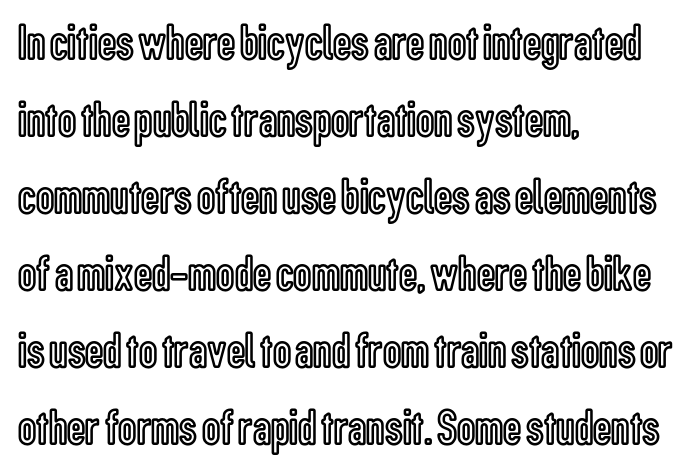
The image shows 51 px condensed type, upright; set left-aligned, normal line spacing (1.51x), normal letter spacing, not underlined; a medium x-height.
